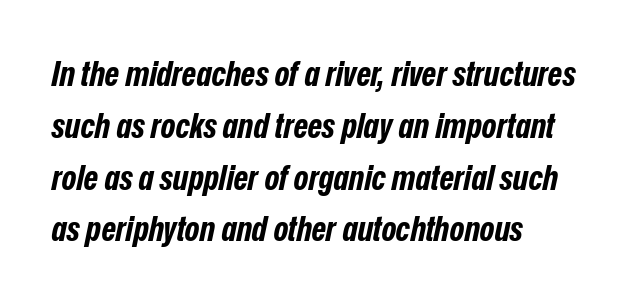
Honestly, there is no underline to notice here at all. The axis of the letterforms is tilted away from vertical. Does the copy run flush right? No — it runs flush left. In terms of letterspacing, this is plain default setting. Students, this is bold: see how much ink each stroke carries. Note the varied advance widths — an 'i' is clearly narrower than an 'm'.
